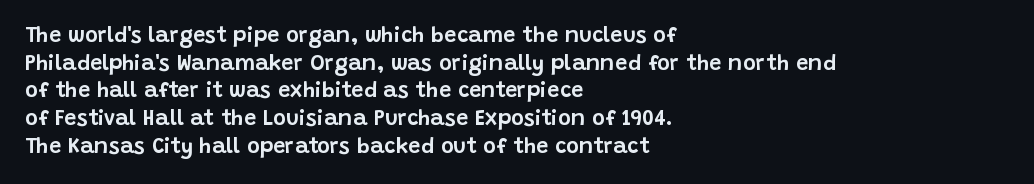
Regarding leading, the lines here are spaced in the standard way. The space beneath each line is pristine and unruled. Tracking value appears to be zero — textbook default spacing. The setting favours the left margin, as ordinary paragraphs usually do.
